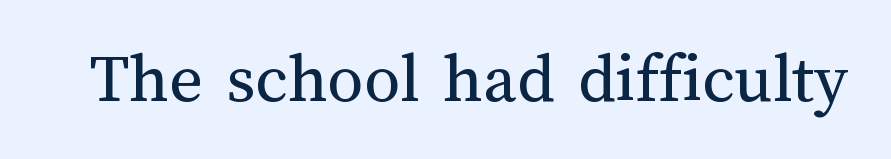
Plain, unruled lines of type. Stems here are at most as thick as an everyday book face. The letters stand upright; this is a roman face. How are the letters spaced? Ordinarily, with no added tracking.
